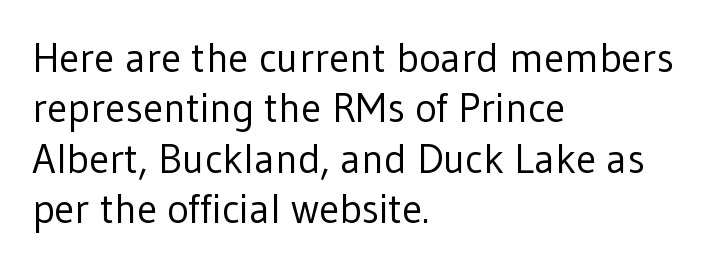
The ragged edge is on the right, which tells us the setting is flush left. The passage shown is typed in a proportional face where columns would drift. Nothing heavy about these letters — not bold at all. Vertical strokes here are truly vertical. The letters sit at their default tracking, neither squeezed nor spread. The glyphs in this specimen are sans serif.
